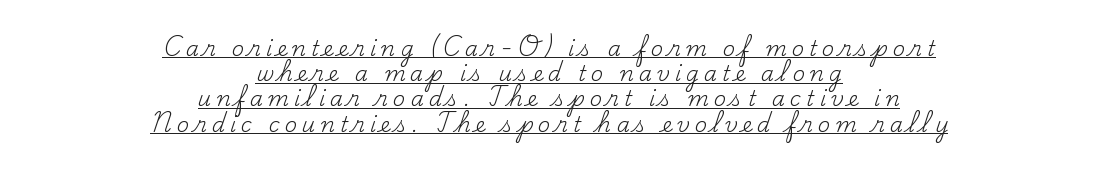
The image shows 21 px text type; set centered, line spacing 1.2x, unusually wide letter spacing (+0.24 em), underlined.
